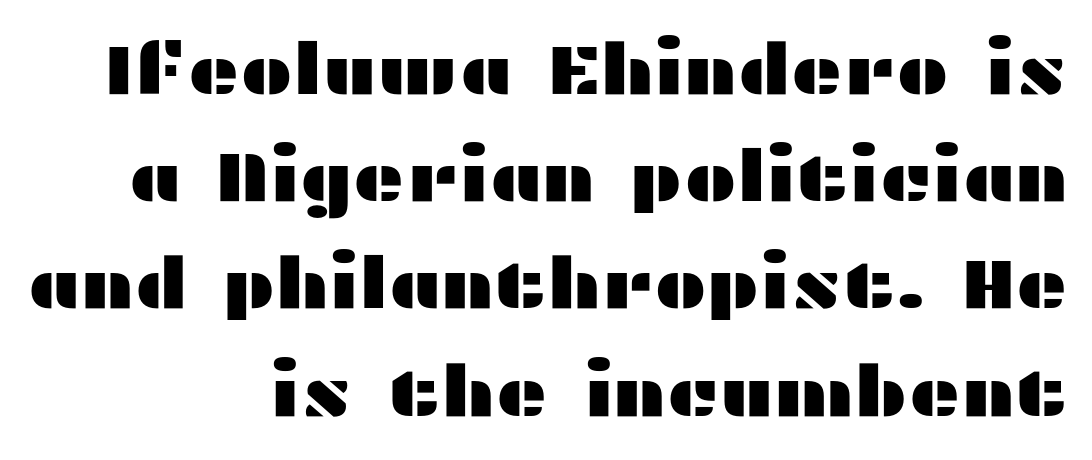
Q: Is the text italic (slanted)? A: No, it is upright.
Q: Is the typeface a serif or a sans-serif typeface? A: Sans-serif.
Q: Is the text underlined? A: No.
Q: How is the paragraph aligned? A: Right-aligned.
Q: Is the spacing between letters normal or unusually wide? A: Normal.
Q: Is the spacing between lines tight, normal or loose? A: Normal.
Q: Width (condensed, normal, or wide)? A: Wide.
Q: Stroke contrast? A: Medium.
Q: x-height? A: Medium.
Q: Monospaced? A: No.
